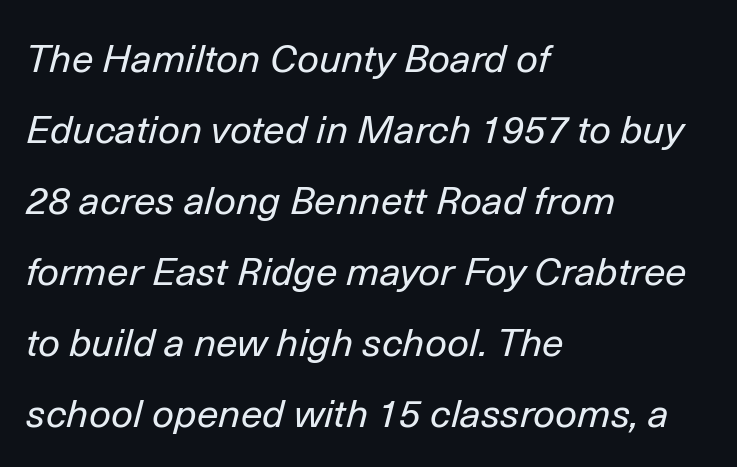
Q: Is the text bold? A: No.
Q: Is the text italic (slanted)? A: Yes, it leans right by about 14 degrees.
Q: Is the text underlined? A: No.
Q: How is the paragraph aligned? A: Left-aligned.
Q: Is the spacing between letters normal or unusually wide? A: Normal.
Q: Width (condensed, normal, or wide)? A: Normal.
Q: Stroke contrast? A: Low.
Q: x-height? A: Medium.
Q: Monospaced? A: No.
